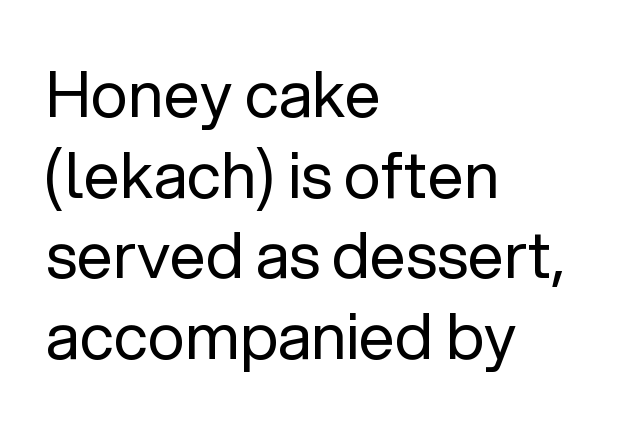
The image shows 64 px regular-weight sans-serif type, upright; set left-aligned, normal line spacing (1.26x), normal letter spacing, not underlined; low stroke contrast and a medium x-height.
